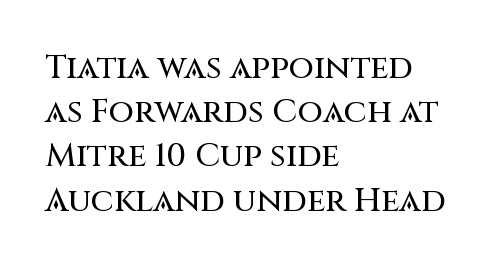
Q: Is the text italic (slanted)? A: No, it is upright.
Q: Is the typeface a serif or a sans-serif typeface? A: Sans-serif.
Q: Is the text underlined? A: No.
Q: How is the paragraph aligned? A: Left-aligned.
Q: Is the spacing between letters normal or unusually wide? A: Normal.
Q: Is the spacing between lines tight, normal or loose? A: Normal.
Q: Width (condensed, normal, or wide)? A: Normal.
Q: Stroke contrast? A: Medium.
Q: x-height? A: Large.
Q: Monospaced? A: No.
